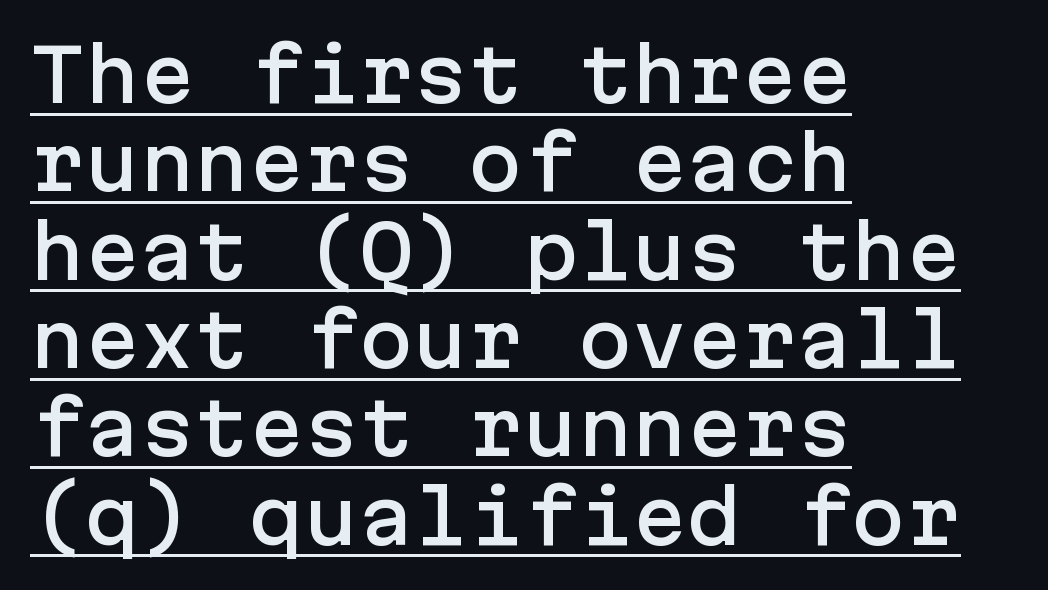
Q: Is the text italic (slanted)? A: No, it is upright.
Q: Is the typeface a serif or a sans-serif typeface? A: Sans-serif.
Q: Is the text underlined? A: Yes.
Q: How is the paragraph aligned? A: Left-aligned.
Q: Is the spacing between letters normal or unusually wide? A: Normal.
Q: Width (condensed, normal, or wide)? A: Normal.
Q: Stroke contrast? A: Low.
Q: x-height? A: Medium.
